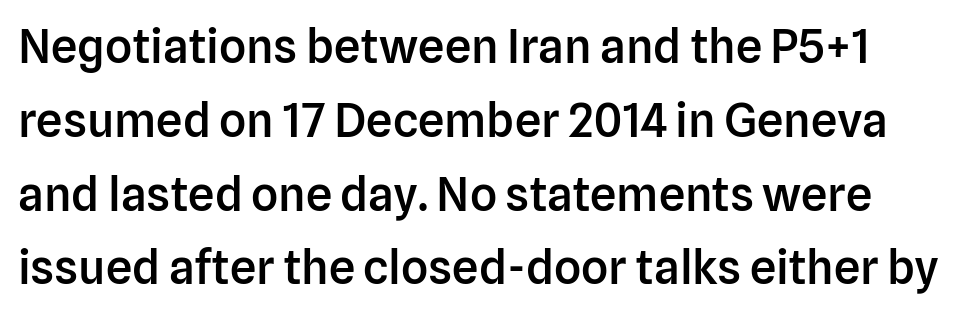
Q: Is the text bold? A: Semi-bold.
Q: Is the text italic (slanted)? A: No, it is upright.
Q: Is the typeface a serif or a sans-serif typeface? A: Sans-serif.
Q: Is the text underlined? A: No.
Q: Is the spacing between letters normal or unusually wide? A: Normal.
Q: Is the spacing between lines tight, normal or loose? A: Normal.
Q: Width (condensed, normal, or wide)? A: Normal.
Q: Stroke contrast? A: Low.
Q: x-height? A: Medium.
Q: Monospaced? A: No.
